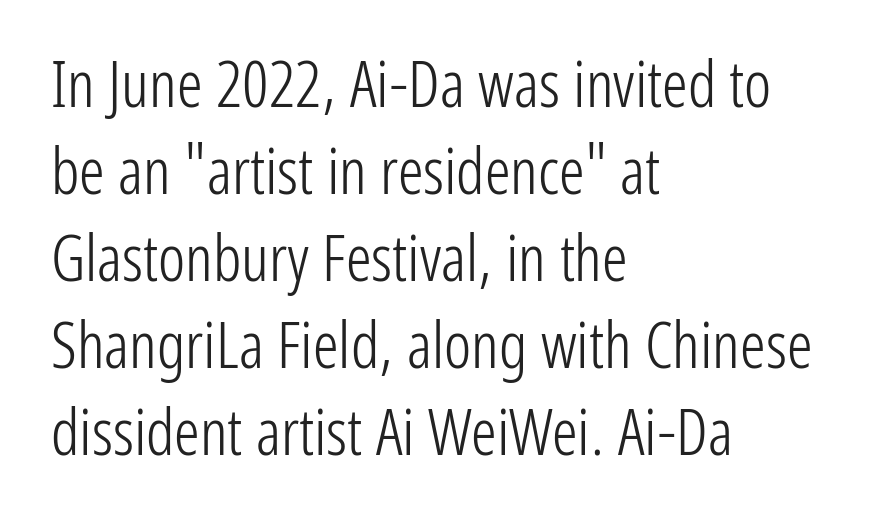
{"serif": "no", "italic": "no", "bold": "no", "weight": "light", "width": "condensed", "stroke_contrast": "low", "x_height": "medium", "monospaced": "no", "underline": "no", "align": "left", "line_spacing": "normal", "line_spacing_ratio": 1.36, "letter_spacing": "normal", "letter_spacing_em": 0.0, "glyph_px": 64}
